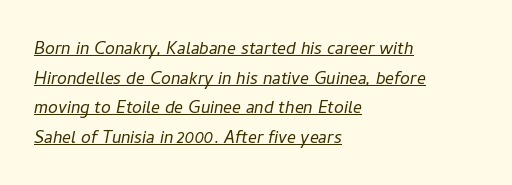
{"italic": "yes", "lean": "right", "slant_degrees": 11, "bold": "no", "underline": "yes", "align": "left", "line_spacing": "normal", "line_spacing_ratio": 1.35, "letter_spacing": "normal", "letter_spacing_em": 0.0, "glyph_px": 22}
